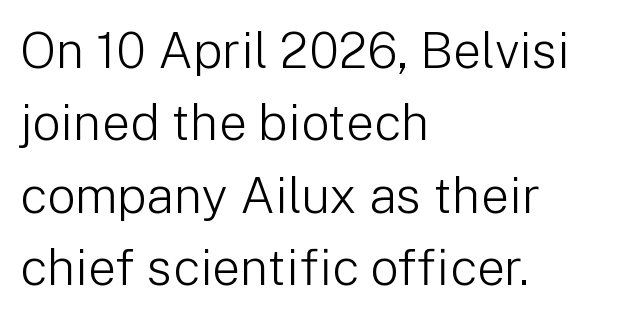
A roman cut, with each character standing at attention. You can tell from the bare stems that sans-serif type was used. Every row of glyphs begins at an identical x-position on the left. This sample keeps an unexceptional amount of space between lines.
